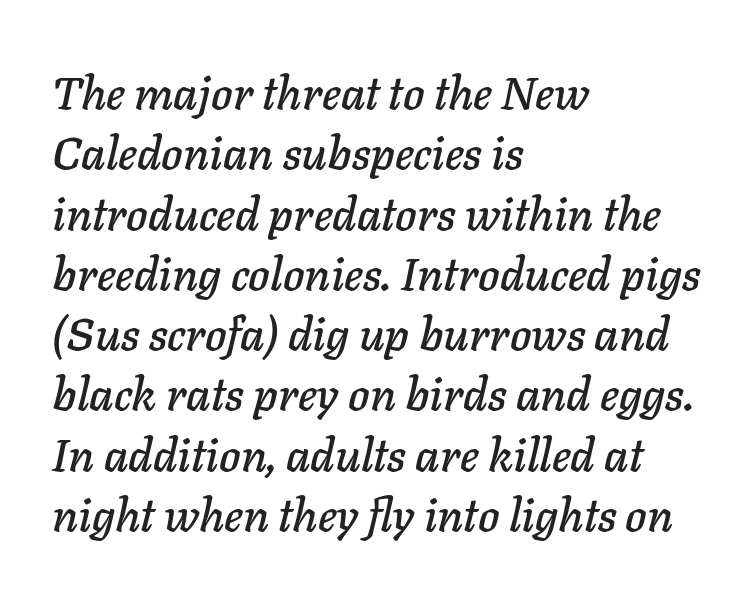
Q: Is the text italic (slanted)? A: Yes, it leans right by about 11 degrees.
Q: Is the text underlined? A: No.
Q: How is the paragraph aligned? A: Left-aligned.
Q: Is the spacing between letters normal or unusually wide? A: Normal.
Q: Is the spacing between lines tight, normal or loose? A: Normal.
Q: Width (condensed, normal, or wide)? A: Normal.
Q: Stroke contrast? A: Low.
Q: x-height? A: Medium.
Q: Monospaced? A: No.
